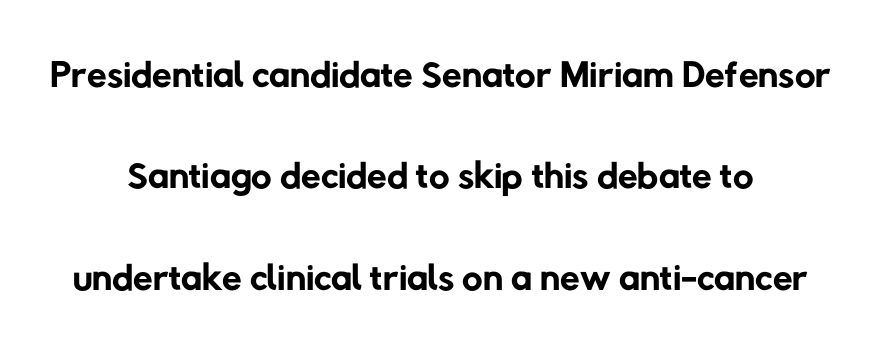
{"serif": "no", "bold": "no", "weight": "regular", "width": "normal", "stroke_contrast": "low", "x_height": "medium", "monospaced": "no", "underline": "no", "align": "center", "line_spacing_ratio": 1.78, "letter_spacing": "normal", "letter_spacing_em": 0.0, "glyph_px": 57}
